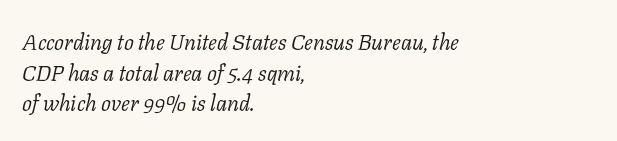
{"italic": "yes", "lean": "right", "slant_degrees": 11, "bold": "no", "underline": "no", "align": "left", "line_spacing": "normal", "line_spacing_ratio": 1.39, "letter_spacing": "normal", "letter_spacing_em": 0.0, "glyph_px": 22}
